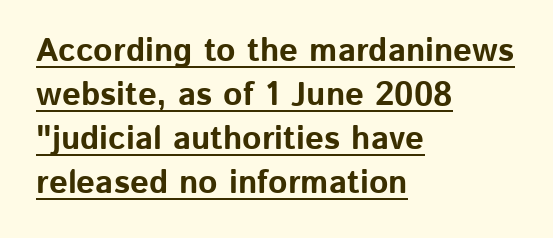
Q: Is the text bold? A: Yes.
Q: Is the text italic (slanted)? A: No, it is upright.
Q: Is the typeface a serif or a sans-serif typeface? A: Sans-serif.
Q: Is the text underlined? A: Yes.
Q: How is the paragraph aligned? A: Left-aligned.
Q: Is the spacing between letters normal or unusually wide? A: Normal.
Q: Is the spacing between lines tight, normal or loose? A: Normal.
Q: Width (condensed, normal, or wide)? A: Normal.
Q: Stroke contrast? A: Low.
Q: x-height? A: Medium.
Q: Monospaced? A: No.
